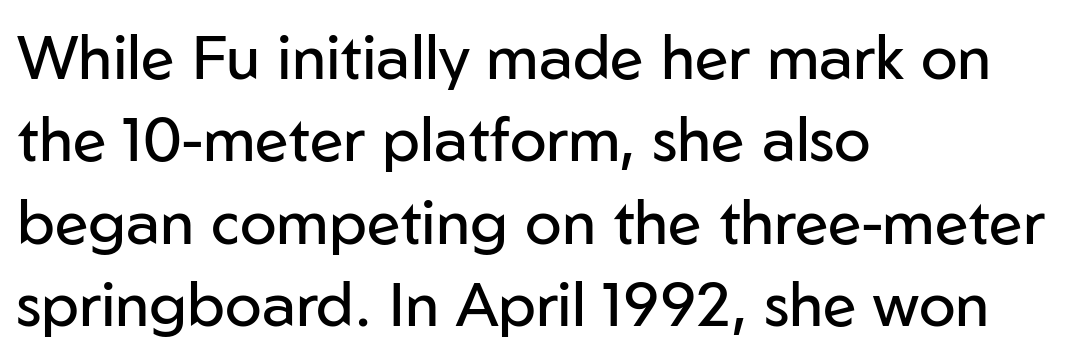
The image shows 61 px regular-weight sans-serif type, upright; set left-aligned, normal line spacing (1.35x), normal letter spacing, not underlined; low stroke contrast and a medium x-height.
